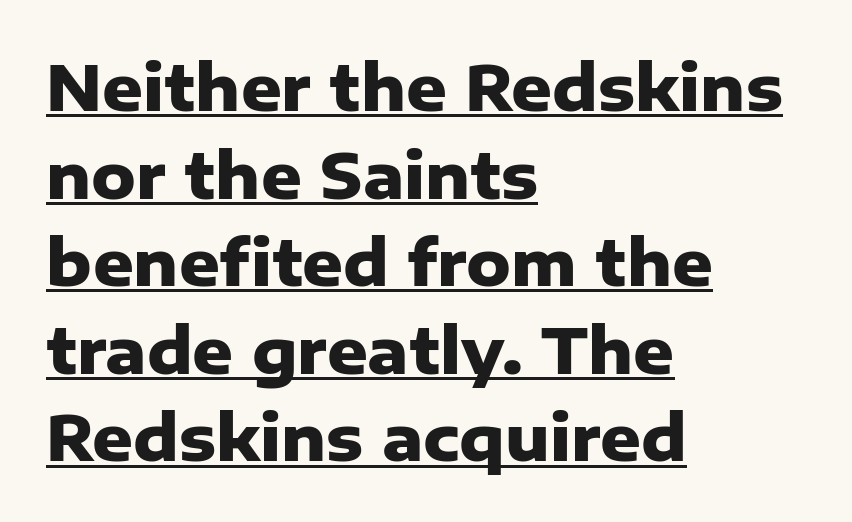
{"serif": "no", "italic": "no", "bold": "yes", "weight": "heavy", "width": "normal", "stroke_contrast": "low", "x_height": "medium", "monospaced": "no", "underline": "yes", "align": "left", "line_spacing": "normal", "line_spacing_ratio": 1.39, "letter_spacing": "normal", "letter_spacing_em": 0.0, "glyph_px": 63}
